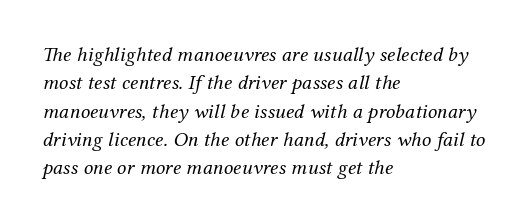
The typesetting does not lean heavy: it is not bold. Characters are canted at an angle relative to the baseline's perpendicular. The area under the type is left untouched. In CSS terms this would be text-align: left.
